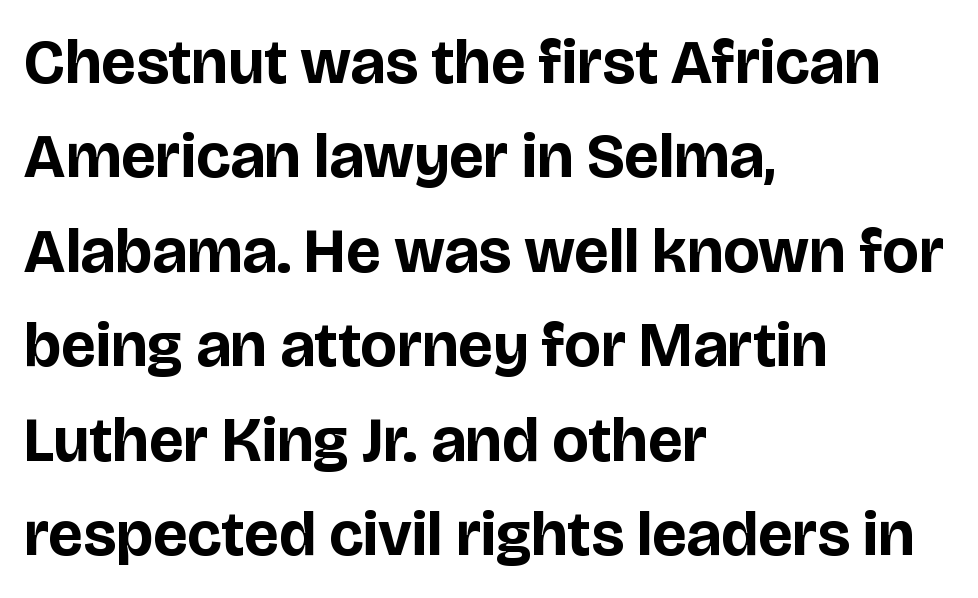
The text block is weighted toward the left margin, trailing off unevenly rightward. The typography opts for an upright posture over an oblique one. Typographically, this falls in the sans-serif category. Here the glyphs are tracked normally, forming tight word shapes.
